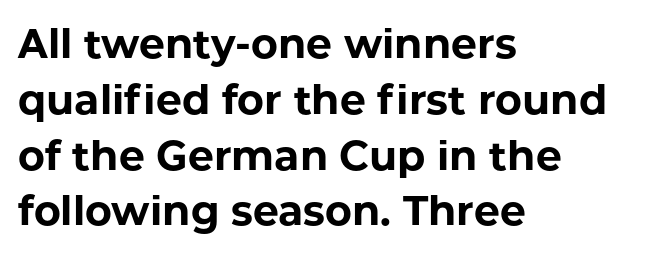
The strip under each line holds only bare page. When letters stand straight like this, we call the style roman or upright. Line beginnings align vertically; line endings do not. These lines sit exactly where default settings would place them. Short note: letters normally spaced.
